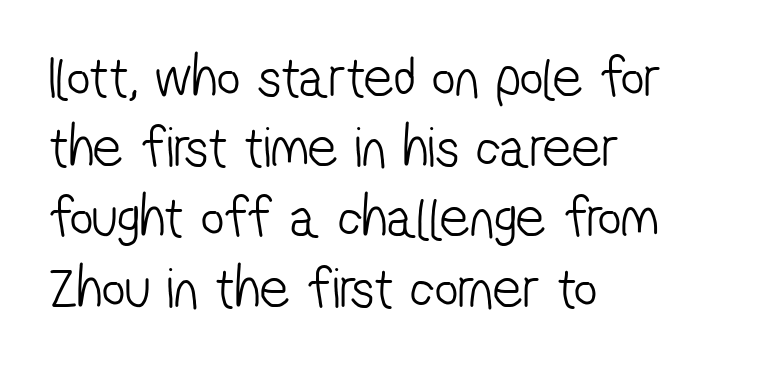
No extra ink here — the face is not bold. These lines keep a tight, regular rhythm from letter to letter. The designer went with a sans here, leaving each stem footless. Bare-footed words on every line. Note the varied advance widths — an 'i' is clearly narrower than an 'm'. The passage is arranged the way most books set body copy — flush left.
